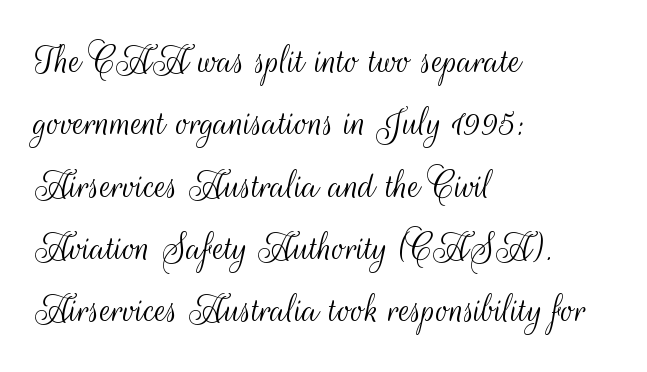
The image shows 43 px light, condensed sans-serif type; set left-aligned, normal line spacing (1.45x), normal letter spacing, not underlined; medium stroke contrast and a small x-height.
